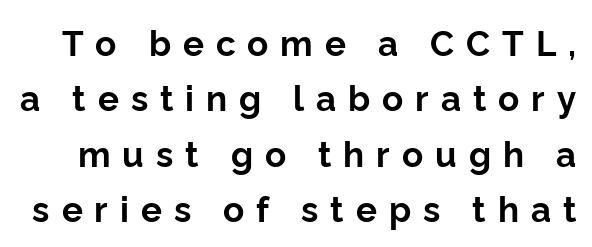
The image shows 35 px bold sans-serif type, upright; set normal line spacing (1.58x), unusually wide letter spacing (+0.34 em), not underlined; low stroke contrast and a medium x-height.
